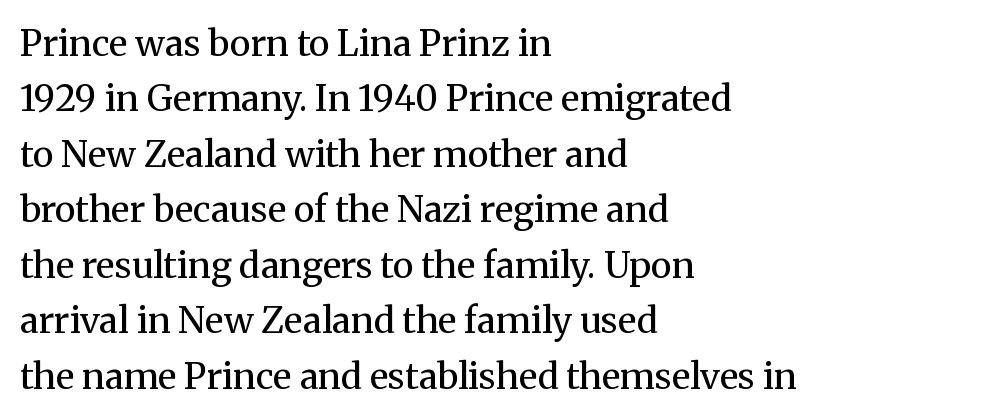
The weight would be labelled regular, book, light, or lighter still. Caption: multi-line text, flush left, ragged right. Honestly, the row spacing looks completely unremarkable. The baseline area is clear. Unlike a clean sans, this face finishes its strokes with serifs.
